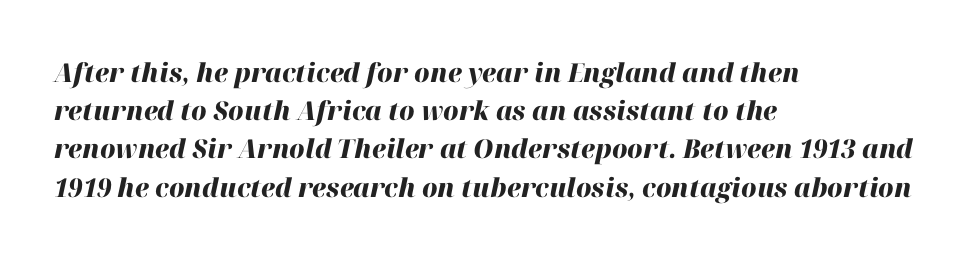
Q: Is the text bold? A: Yes.
Q: Is the text italic (slanted)? A: Yes, it leans right by about 12 degrees.
Q: Is the text underlined? A: No.
Q: How is the paragraph aligned? A: Left-aligned.
Q: Is the spacing between letters normal or unusually wide? A: Normal.
Q: Is the spacing between lines tight, normal or loose? A: Normal.
